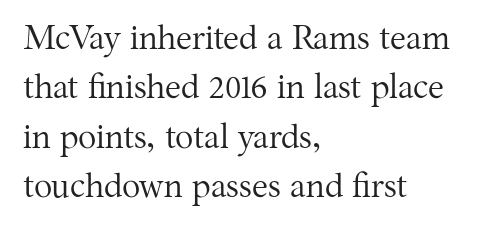
{"serif": "yes", "italic": "no", "bold": "no", "weight": "regular", "width": "normal", "stroke_contrast": "medium", "x_height": "medium", "monospaced": "no", "underline": "no", "align": "left", "line_spacing": "normal", "line_spacing_ratio": 1.45, "letter_spacing": "normal", "letter_spacing_em": 0.0, "glyph_px": 34}
